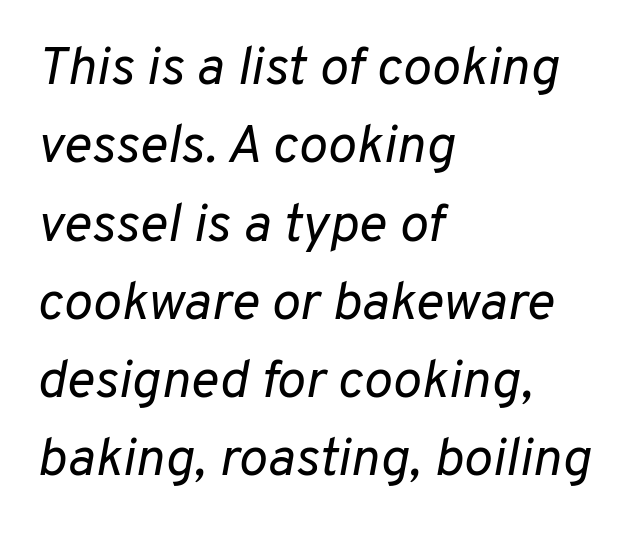
Q: Is the text bold? A: No.
Q: Is the text italic (slanted)? A: Yes, it leans right by about 10 degrees.
Q: Is the text underlined? A: No.
Q: How is the paragraph aligned? A: Left-aligned.
Q: Is the spacing between letters normal or unusually wide? A: Normal.
Q: Is the spacing between lines tight, normal or loose? A: Normal.
Q: Width (condensed, normal, or wide)? A: Normal.
Q: Stroke contrast? A: Low.
Q: x-height? A: Medium.
Q: Monospaced? A: No.
